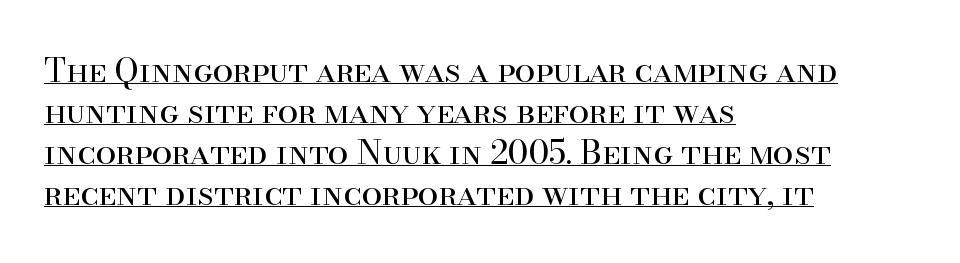
{"serif": "yes", "italic": "no", "bold": "no", "weight": "regular", "width": "normal", "stroke_contrast": "high", "x_height": "small", "monospaced": "no", "underline": "yes", "align": "left", "line_spacing_ratio": 1.24, "letter_spacing": "normal", "letter_spacing_em": 0.0, "glyph_px": 33}
